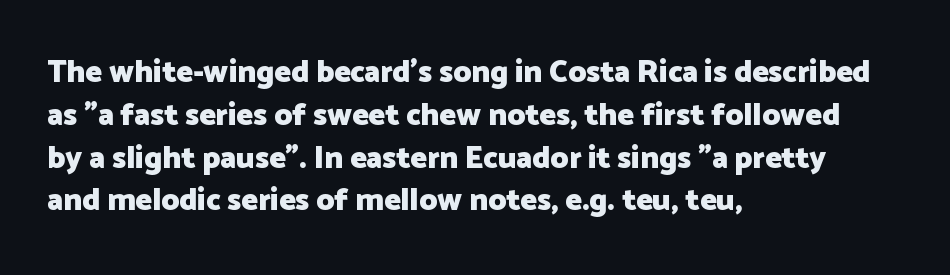
Q: Is the text bold? A: Yes.
Q: Is the text italic (slanted)? A: No, it is upright.
Q: Is the typeface a serif or a sans-serif typeface? A: Sans-serif.
Q: Is the text underlined? A: No.
Q: How is the paragraph aligned? A: Left-aligned.
Q: Is the spacing between letters normal or unusually wide? A: Normal.
Q: Is the spacing between lines tight, normal or loose? A: Normal.
Q: Width (condensed, normal, or wide)? A: Normal.
Q: Stroke contrast? A: Low.
Q: x-height? A: Medium.
Q: Monospaced? A: No.
